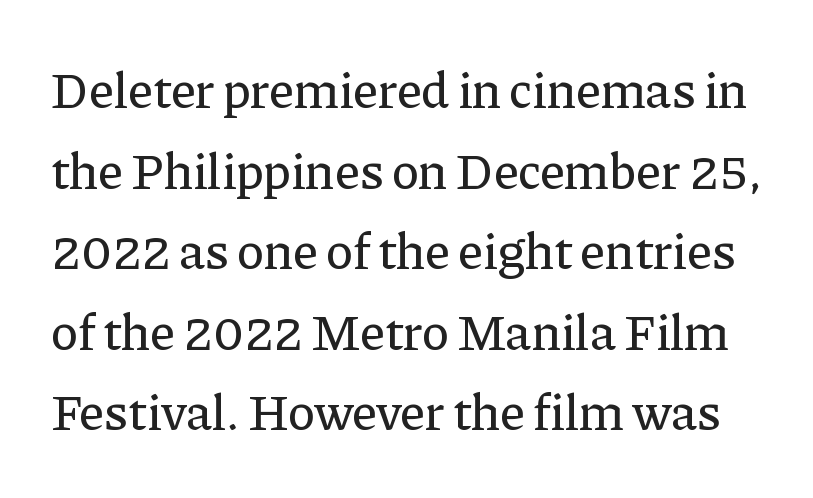
{"serif": "yes", "italic": "no", "width": "normal", "stroke_contrast": "low", "x_height": "medium", "monospaced": "no", "underline": "no", "line_spacing": "normal", "line_spacing_ratio": 1.58, "letter_spacing": "normal", "letter_spacing_em": 0.0, "glyph_px": 51}
